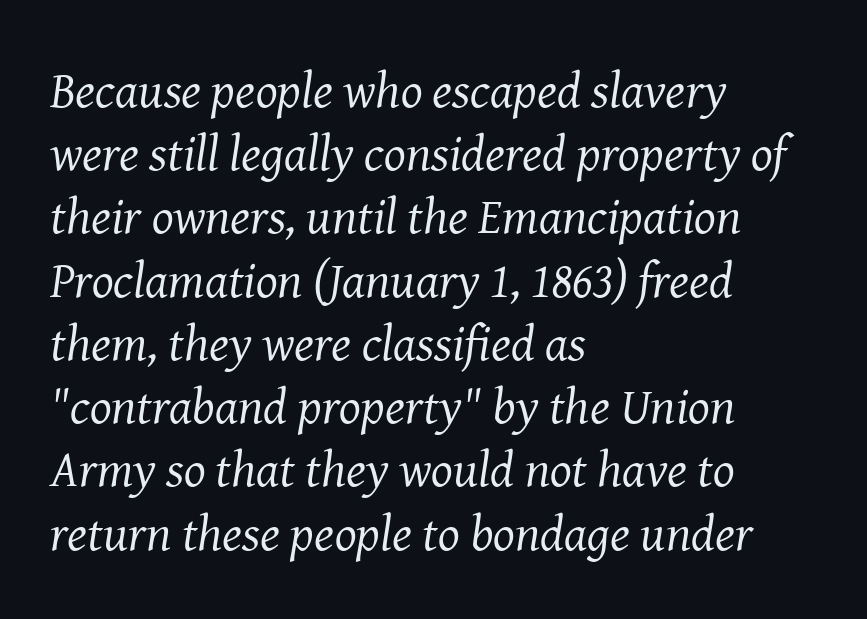
The image shows 51 px regular-weight serif type, italic (leaning right); set left-aligned, line spacing 1.24x, normal letter spacing, not underlined; medium stroke contrast and a medium x-height.
